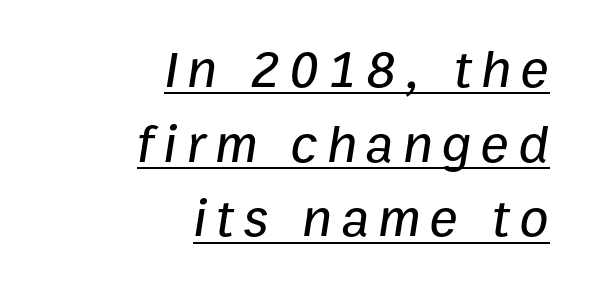
Q: Is the text italic (slanted)? A: Yes, it leans right by about 9 degrees.
Q: Is the text underlined? A: Yes.
Q: How is the paragraph aligned? A: Right-aligned.
Q: Is the spacing between lines tight, normal or loose? A: Normal.
Q: Width (condensed, normal, or wide)? A: Normal.
Q: Stroke contrast? A: Low.
Q: x-height? A: Medium.
Q: Monospaced? A: No.
